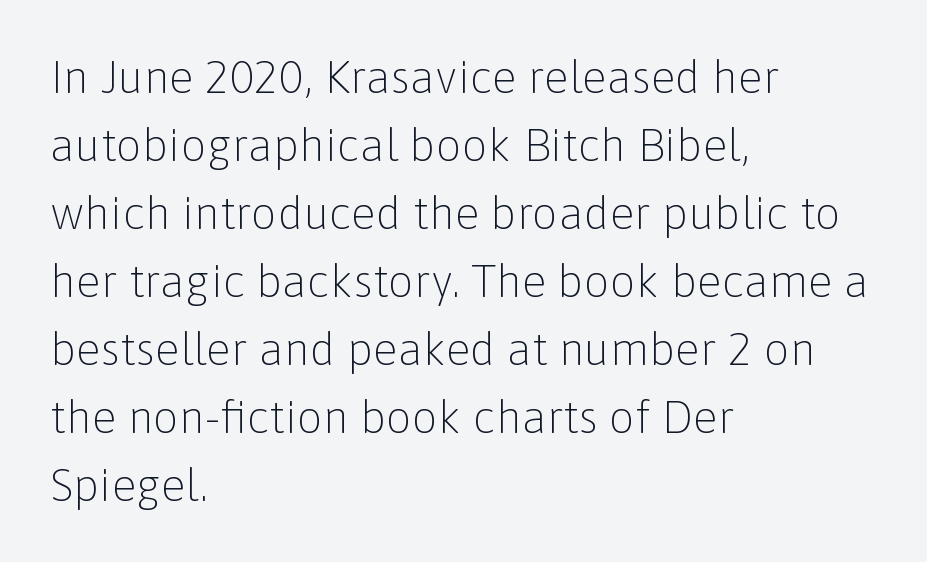
{"serif": "no", "italic": "no", "bold": "no", "weight": "light", "width": "normal", "stroke_contrast": "low", "x_height": "medium", "monospaced": "no", "underline": "no", "align": "left", "line_spacing": "normal", "line_spacing_ratio": 1.48, "letter_spacing": "normal", "letter_spacing_em": 0.0, "glyph_px": 46}
